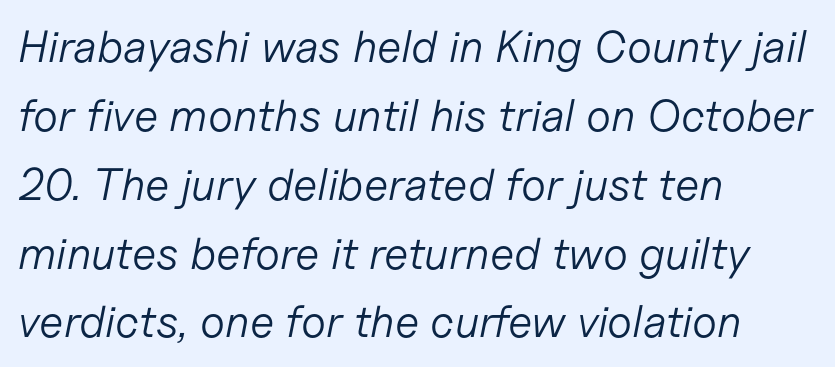
Looks like regular typesetting: each glyph gets only the width it needs. These lines keep a tight, regular rhythm from letter to letter. Is the stroke heavy? The answer is a plain regular-or-lighter. The space beneath each line is pristine and unruled.
